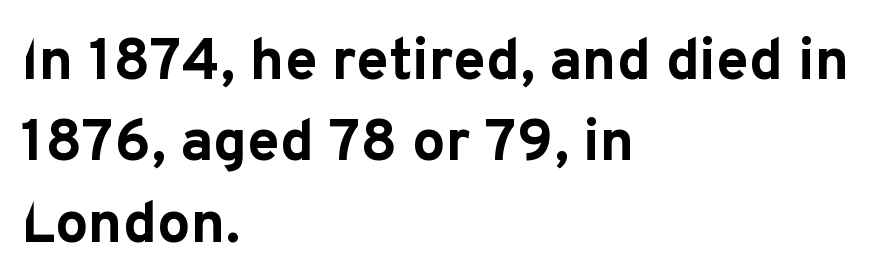
Horizontal bands of white between lines are of average thickness. A typesetter would label this face a sans. Each line starts at the same left margin while the right side varies. On the weight axis this lands at bold, roughly 700. Quick note: underline off.
